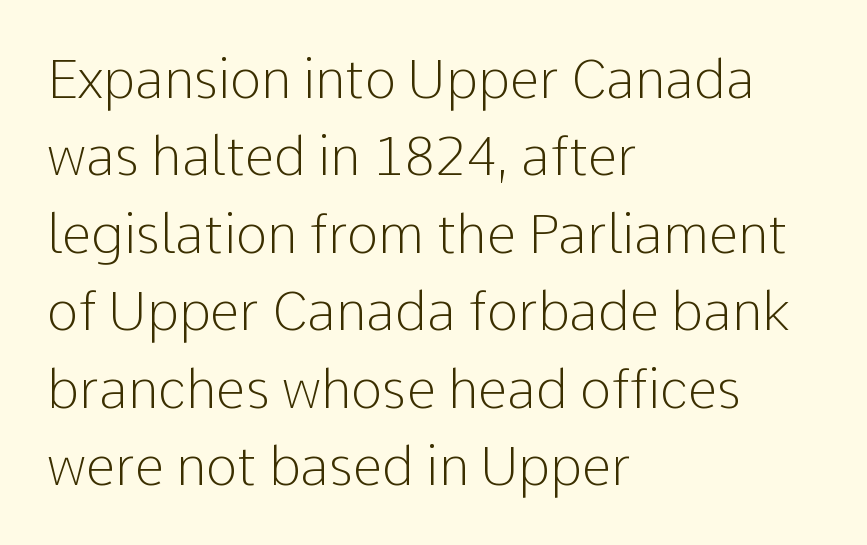
The image shows 53 px light sans-serif type, upright; set left-aligned, normal line spacing (1.46x), normal letter spacing, not underlined; low stroke contrast and a medium x-height.
